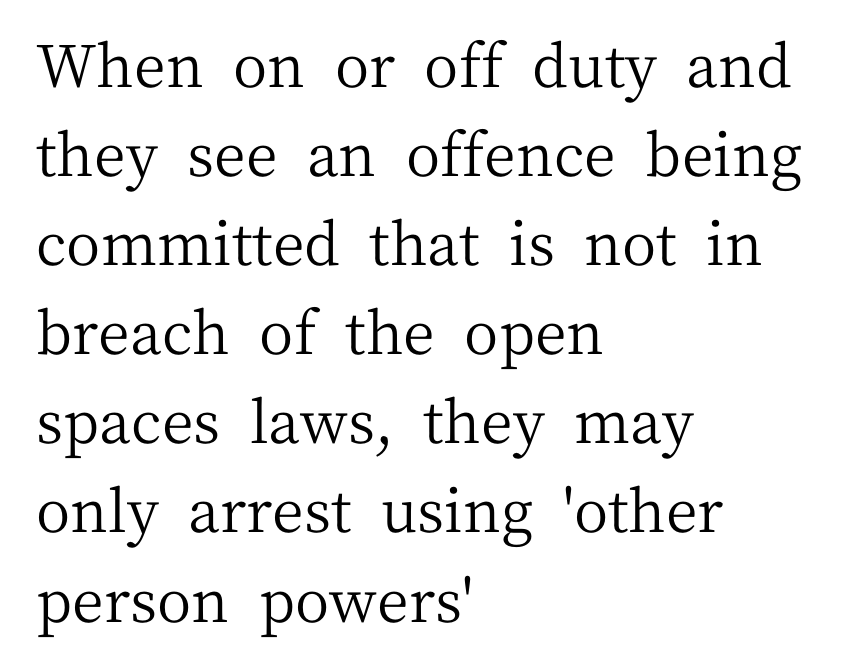
The typeface chosen for these lines features serifs. The gap between lines stays unmarked. Stem width sits at or under what a default text font uses. One-word summary of the alignment: left.
